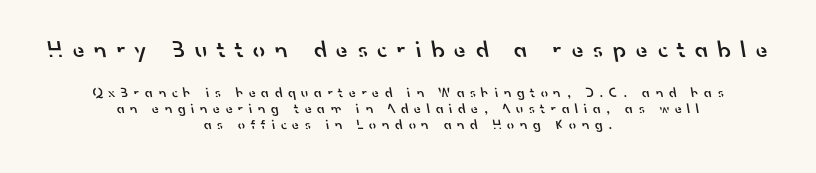
Q: Is the text bold? A: Semi-bold.
Q: Is the text underlined? A: No.
Q: How is the paragraph aligned? A: Centered.
Q: Is the spacing between letters normal or unusually wide? A: Unusually wide.
Q: Is the spacing between lines tight, normal or loose? A: Tight.
Q: Which block of text is set in a larger size, the first (top) or the second (bottom)? A: The first (top) one.
